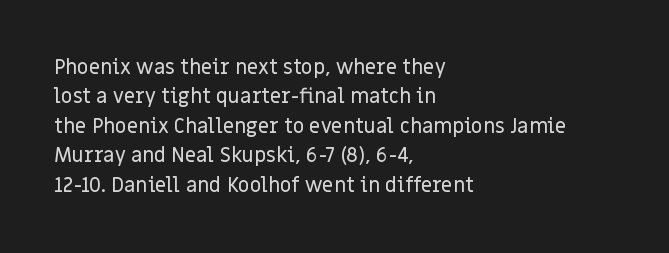
Notice how the passage keeps a crisp vertical edge on the left only. The space directly below the letters is spotless. The designer left line spacing at the default. Honestly, the letter spacing is just normal — you wouldn't notice it. Posture: vertical.
